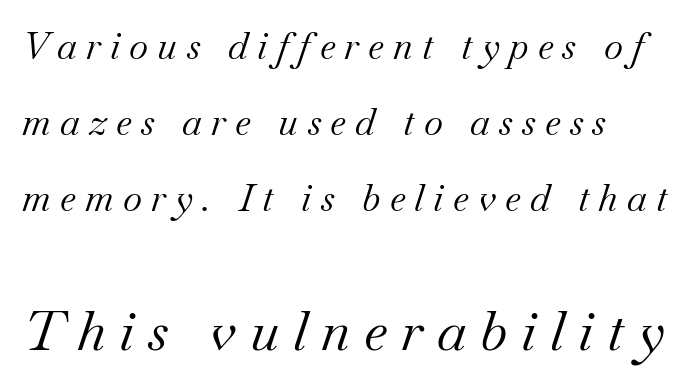
Q: Is the text bold? A: No.
Q: Is the text italic (slanted)? A: Yes, it leans right by about 18 degrees.
Q: Is the typeface a serif or a sans-serif typeface? A: Serif.
Q: Is the text underlined? A: No.
Q: How is the paragraph aligned? A: Left-aligned.
Q: Is the spacing between letters normal or unusually wide? A: Unusually wide.
Q: Is the spacing between lines tight, normal or loose? A: Loose.
Q: Which block of text is set in a larger size, the first (top) or the second (bottom)? A: The second (bottom) one.
Q: Width (condensed, normal, or wide)? A: Normal.
Q: Stroke contrast? A: Medium.
Q: x-height? A: Small.
Q: Monospaced? A: No.
